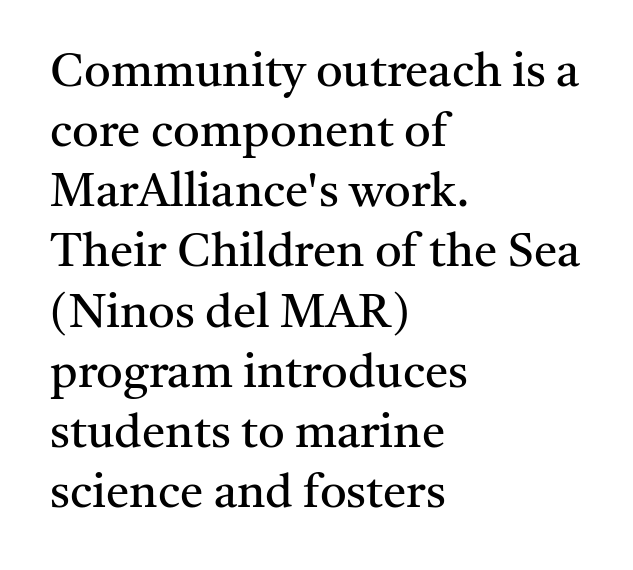
The image shows 47 px regular-weight serif type, upright; set left-aligned, normal line spacing (1.28x), normal letter spacing, not underlined; medium stroke contrast and a medium x-height.
